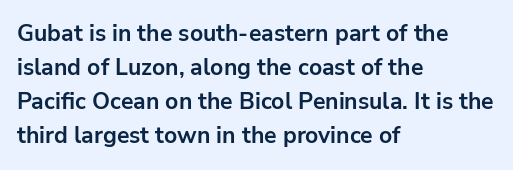
{"italic": "no", "bold": "yes", "underline": "no", "align": "left", "line_spacing": "normal", "line_spacing_ratio": 1.48, "letter_spacing": "normal", "letter_spacing_em": 0.0, "glyph_px": 23}
